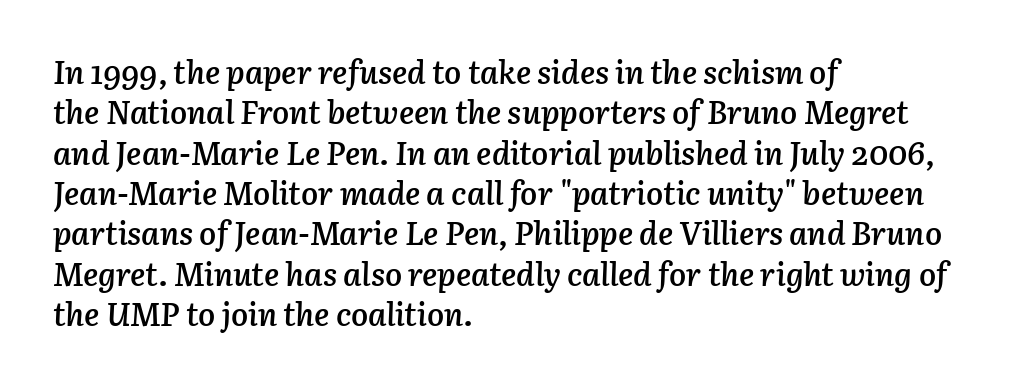
The image shows 32 px semibold type, italic (leaning right); set left-aligned, normal line spacing (1.26x), normal letter spacing, not underlined; low stroke contrast and a medium x-height.
